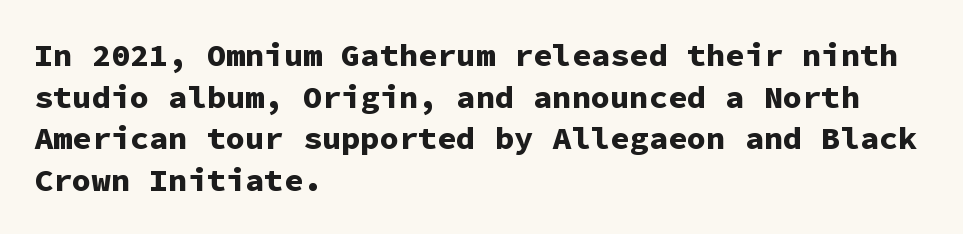
Think of a typewriter: that constant character pitch is what you see here. Underline: absent. The compositor pushed each line to the left boundary. Pretty heavy lettering here — definitely bold.
